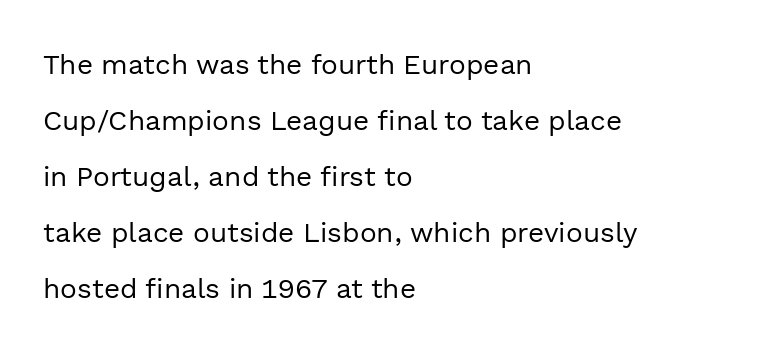
{"serif": "no", "italic": "no", "bold": "no", "weight": "regular", "width": "normal", "x_height": "medium", "monospaced": "no", "underline": "no", "align": "left", "line_spacing": "loose", "line_spacing_ratio": 2.0, "letter_spacing": "normal", "letter_spacing_em": 0.0, "glyph_px": 28}
